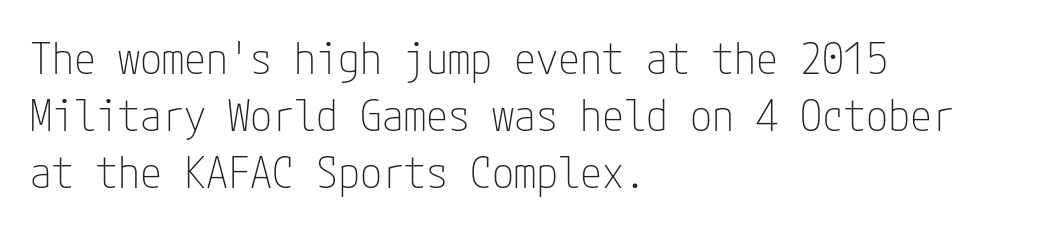
Caption: multi-line text, flush left, ragged right. Each letter's strokes conclude bluntly, with no projecting serifs. Does the leading feel generous? No, just average. The face looks like a standard text weight, possibly lighter. Beneath every word, the page is bare.
